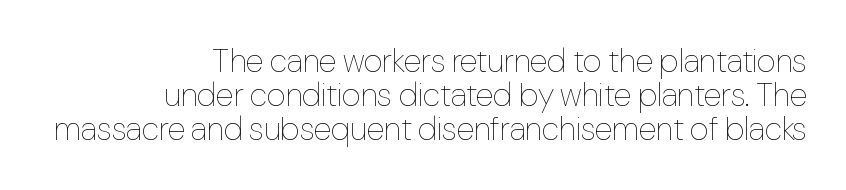
{"italic": "no", "bold": "no", "weight": "thin", "width": "condensed", "stroke_contrast": "low", "x_height": "medium", "monospaced": "no", "underline": "no", "align": "right", "line_spacing": "tight", "line_spacing_ratio": 1.03, "letter_spacing": "normal", "letter_spacing_em": 0.0, "glyph_px": 33}
